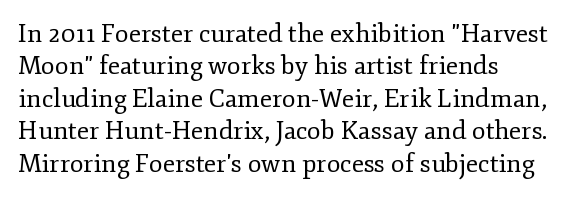
The words here are not underlined. Whoever set this chose a conventional vertical rhythm. Honestly, the letter spacing is just normal — you wouldn't notice it. Tall strokes in this sample are plumb rather than angled. Compared with a centered layout, this one pins lines to the left instead. The weight tops out at a normal text grade.
